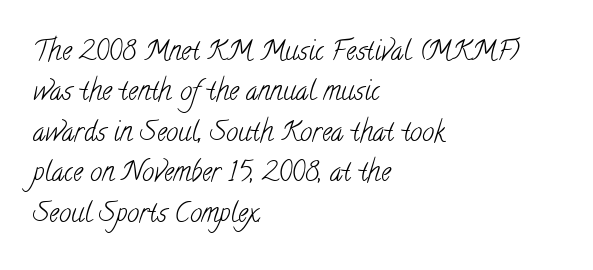
Q: Is the text bold? A: No.
Q: Is the text underlined? A: No.
Q: How is the paragraph aligned? A: Left-aligned.
Q: Is the spacing between letters normal or unusually wide? A: Normal.
Q: Is the spacing between lines tight, normal or loose? A: Normal.
